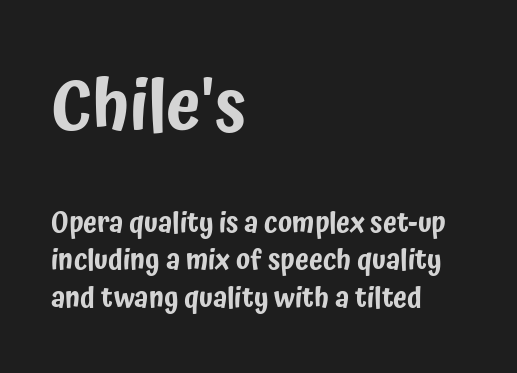
Think of a printed novel: that variable character pitch is what you see here. All the whitespace from short lines collects on the right. Scale decreases going downward across the two blocks. Posture: upright roman.
